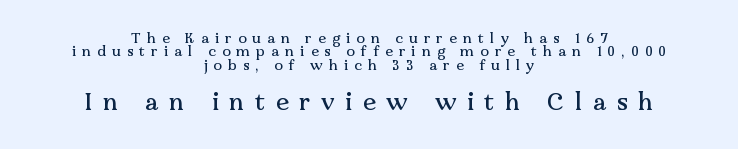
Caption: expanded tracking, letters set apart. Unlike italic type, these characters show no tilt at all. Notice how descenders almost collide with the ascenders below — that's tight leading. Where is the straight margin? There isn't one; the lines are centered. Decoration check: the copy has no underline. Two sizes are in play, and the larger belongs to the second block.
